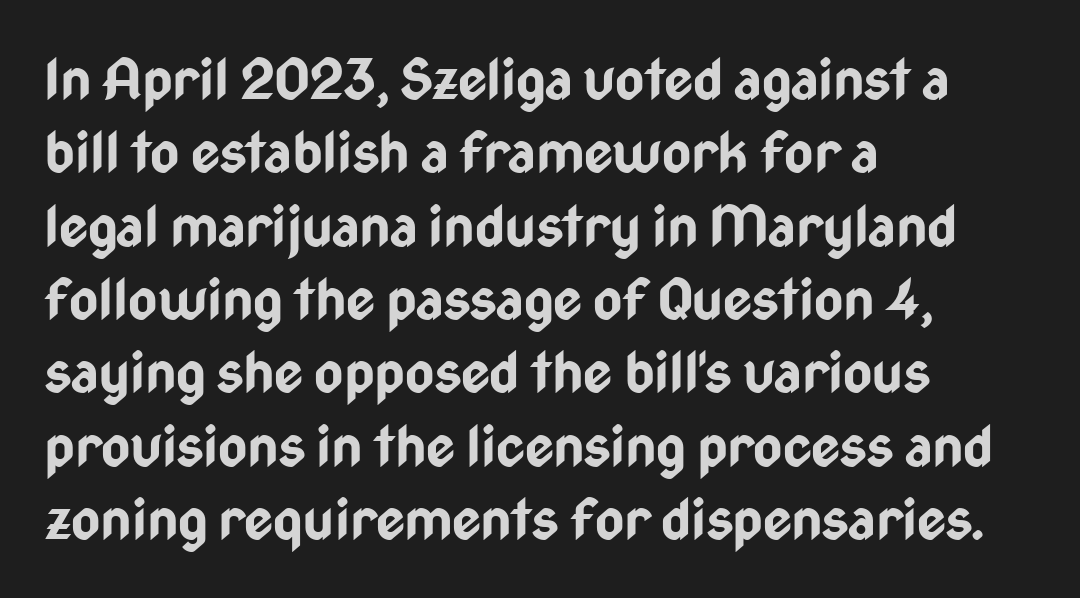
These words are printed bold, with thick strokes throughout. The gaps between neighbouring characters are ordinary and unremarkable. Character widths vary here, with narrow letters taking less room than wide ones. The block of text has a typical density, with ordinary space between rows. The text was rendered using a sans face with plain stroke endings.
